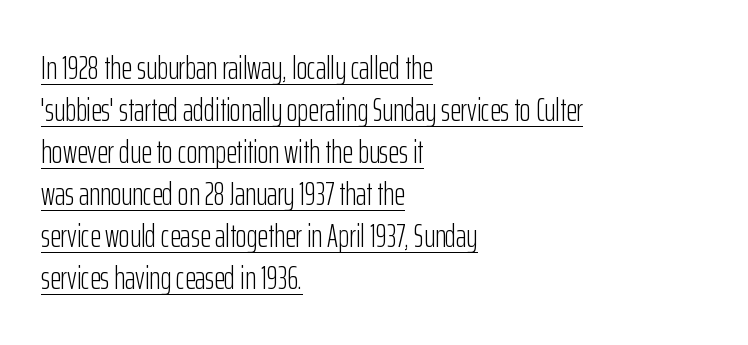
A normal amount of white space separates one row of letters from the next. This sample uses an upright cut, with every glyph sitting square on the baseline. Notice how the passage keeps a crisp vertical edge on the left only. Every word sits above its own underline.
